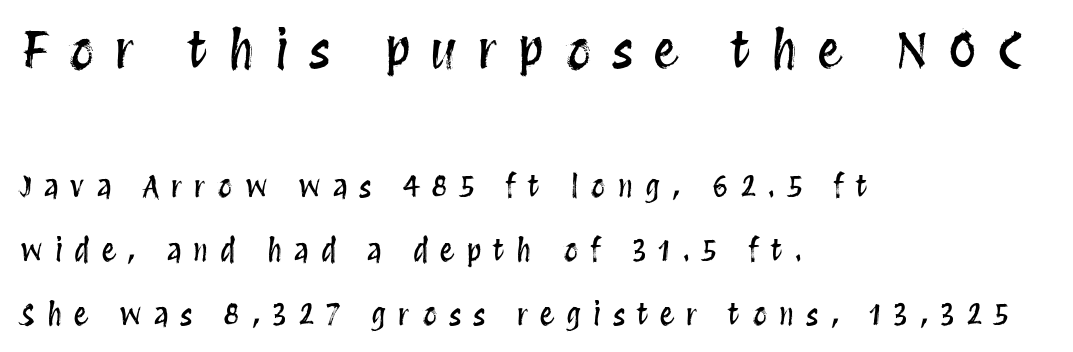
Does the copy run flush right? No — it runs flush left. Words appear elongated and porous because spacing is wide. If you measured baseline to baseline, you'd find a long distance. Letters rest on an invisible, unmarked baseline. Of the two passages, the one on top uses the larger point size.
